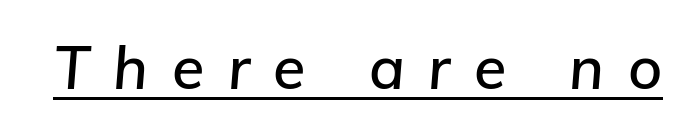
Q: Is the text italic (slanted)? A: Yes, it leans right by about 5 degrees.
Q: Is the text underlined? A: Yes.
Q: Is the spacing between letters normal or unusually wide? A: Unusually wide.
Q: Width (condensed, normal, or wide)? A: Normal.
Q: Stroke contrast? A: Low.
Q: x-height? A: Medium.
Q: Monospaced? A: No.
